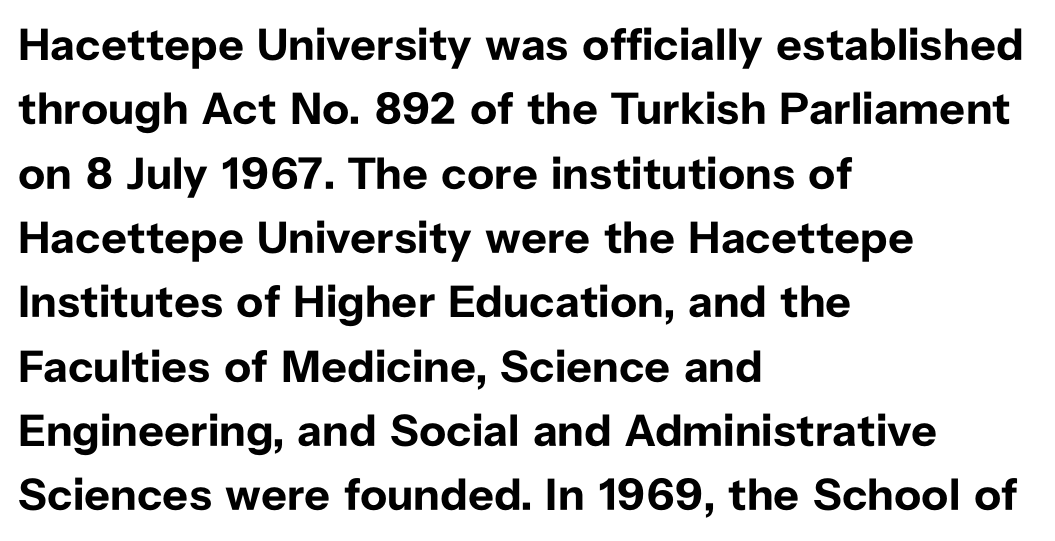
The image shows 45 px bold sans-serif type, upright; set left-aligned, normal line spacing (1.43x), normal letter spacing, not underlined; low stroke contrast and a medium x-height.
